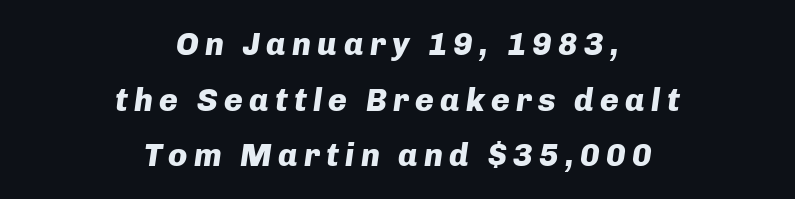
Q: Is the text bold? A: Yes.
Q: Is the text italic (slanted)? A: Yes, it leans right by about 8 degrees.
Q: Is the text underlined? A: No.
Q: How is the paragraph aligned? A: Centered.
Q: Width (condensed, normal, or wide)? A: Normal.
Q: Stroke contrast? A: Low.
Q: x-height? A: Medium.
Q: Monospaced? A: No.
